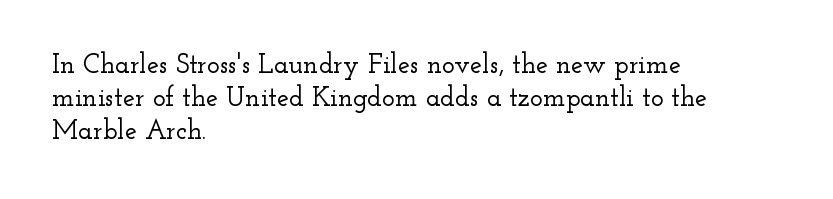
The image shows 27 px text type, upright; set left-aligned, line spacing 1.23x, normal letter spacing, not underlined.
